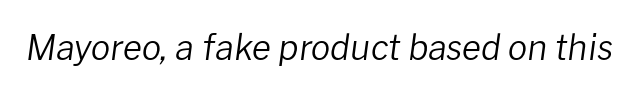
{"italic": "yes", "lean": "right", "slant_degrees": 8, "bold": "no", "weight": "regular", "width": "normal", "stroke_contrast": "low", "x_height": "medium", "monospaced": "no", "underline": "no", "letter_spacing": "normal", "letter_spacing_em": 0.0, "glyph_px": 35}
